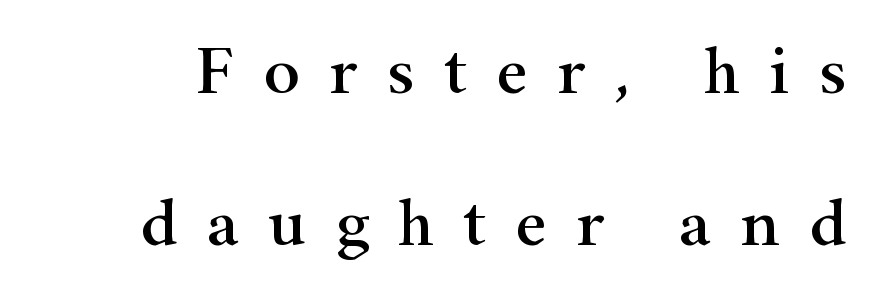
Designer's note — italics off, roman on. The leading is generous, giving the passage an open texture. Compared with typical body copy, the letter spacing here is much looser. Clear beneath every line of the passage. These lines are composed in type with serifs. Each letter keeps its own natural width here, so spacing adapts to shape.
